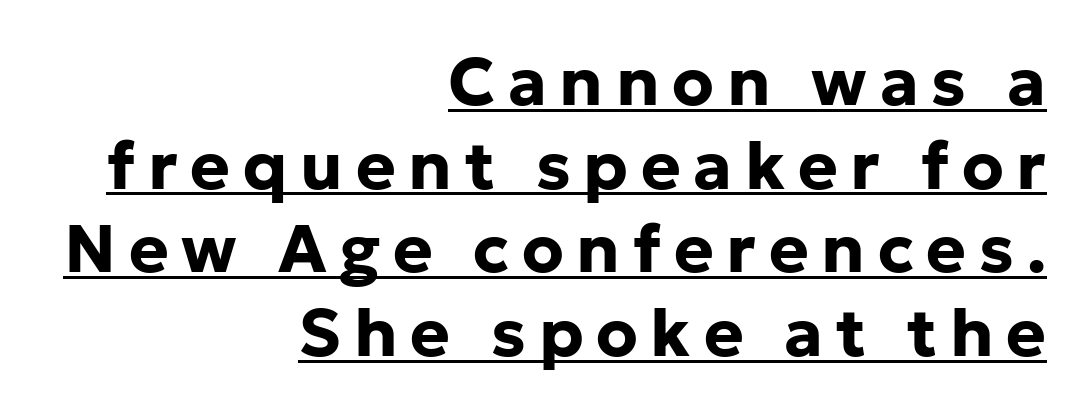
{"serif": "no", "italic": "no", "bold": "yes", "weight": "bold", "width": "normal", "stroke_contrast": "low", "x_height": "medium", "monospaced": "no", "underline": "yes", "align": "right", "line_spacing": "normal", "line_spacing_ratio": 1.25, "glyph_px": 67}
